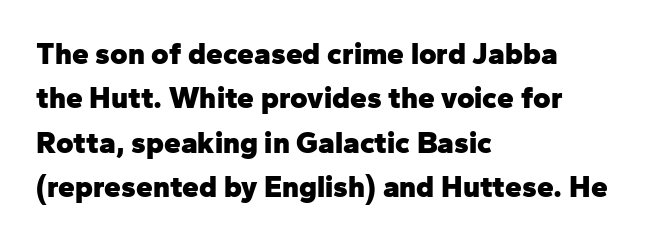
The letters are bold, with thick, heavy strokes. The passage is arranged the way most books set body copy — flush left. No extra tracking has been applied to these lines. This is sans-serif lettering, the kind often seen on screens and signage.
